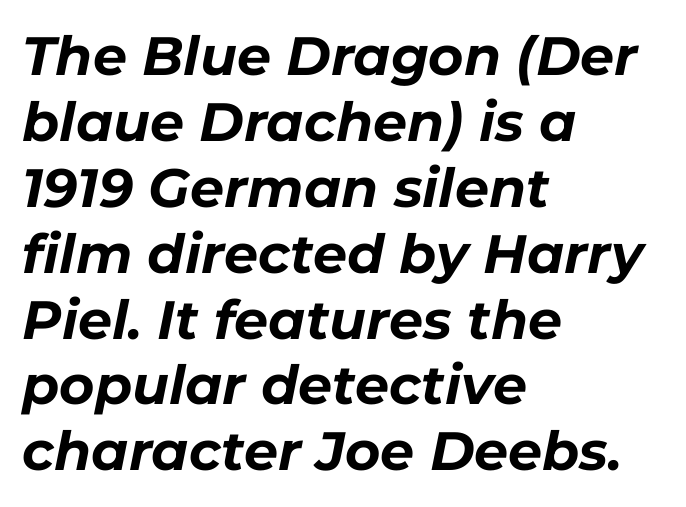
The image shows 54 px bold type, italic (leaning right); set left-aligned, line spacing 1.22x, normal letter spacing, not underlined; low stroke contrast and a medium x-height.
